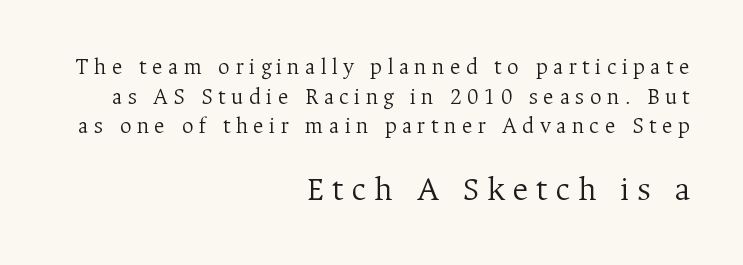
The image shows 34 px light serif type, upright; set right-aligned, normal line spacing (1.29x), unusually wide letter spacing (+0.23 em), not underlined; the second (bottom) block is 1.48x larger; medium stroke contrast and a medium x-height.
